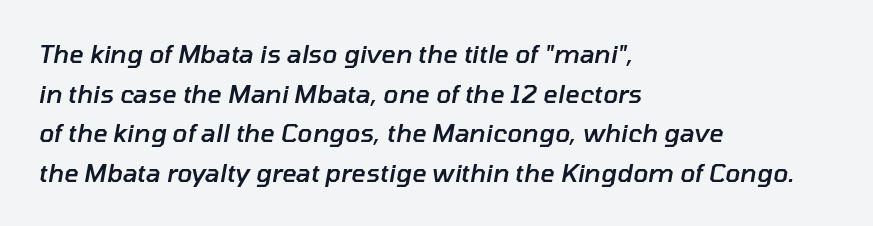
Q: Is the text bold? A: Semi-bold.
Q: Is the text italic (slanted)? A: Yes, it leans right by about 10 degrees.
Q: Is the text underlined? A: No.
Q: How is the paragraph aligned? A: Left-aligned.
Q: Is the spacing between letters normal or unusually wide? A: Normal.
Q: Is the spacing between lines tight, normal or loose? A: Normal.
